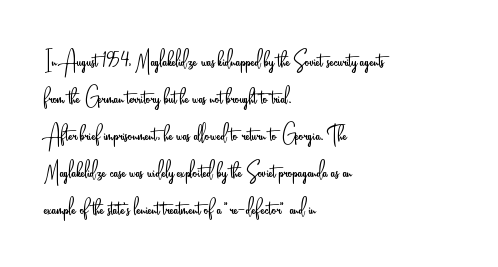
These lines keep a tight, regular rhythm from letter to letter. Is the stroke heavy? The answer is a plain regular-or-lighter. The passage shown stacks its lines at a standard gap.
